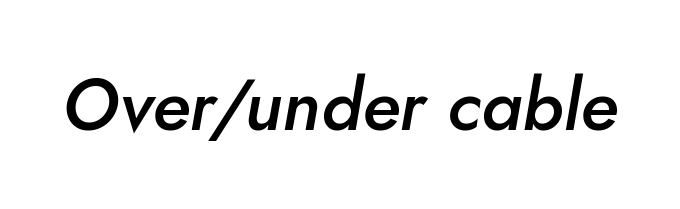
You could call the tracking neutral — neither tight nor loose. The rendering uses natural spacing where letterforms have individual widths. Underline: absent. The lettering tilts uniformly, giving the passage an italic look.
